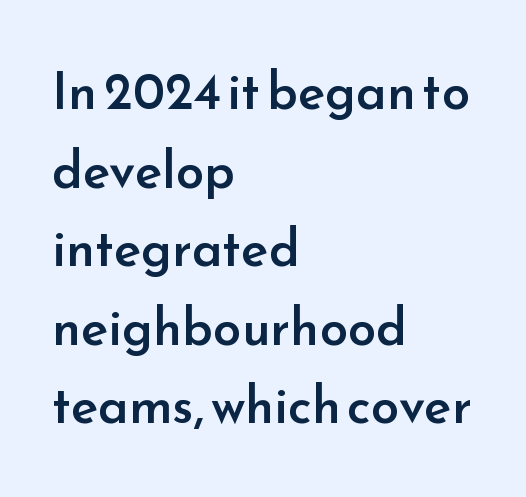
Q: Is the text bold? A: Semi-bold.
Q: Is the text italic (slanted)? A: No, it is upright.
Q: Is the typeface a serif or a sans-serif typeface? A: Sans-serif.
Q: Is the text underlined? A: No.
Q: How is the paragraph aligned? A: Left-aligned.
Q: Is the spacing between letters normal or unusually wide? A: Normal.
Q: Is the spacing between lines tight, normal or loose? A: Normal.
Q: Width (condensed, normal, or wide)? A: Normal.
Q: Stroke contrast? A: Low.
Q: x-height? A: Small.
Q: Monospaced? A: No.
